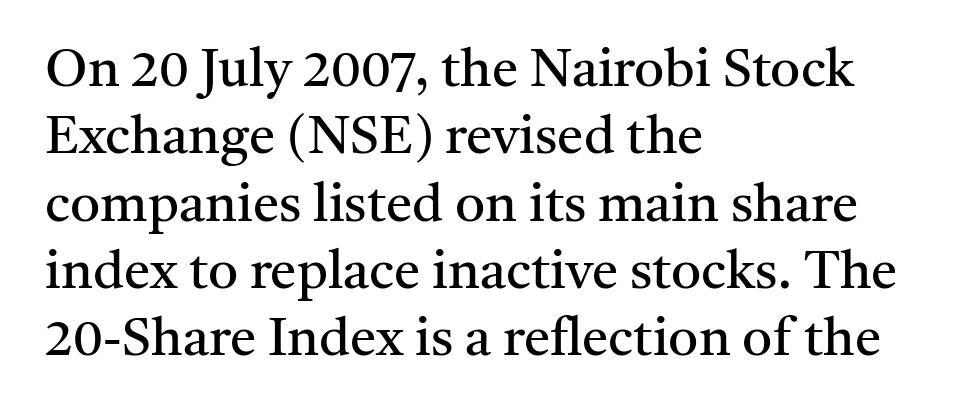
The image shows 53 px regular-weight serif type, upright; set left-aligned, normal line spacing (1.27x), normal letter spacing, not underlined; medium stroke contrast and a medium x-height.
